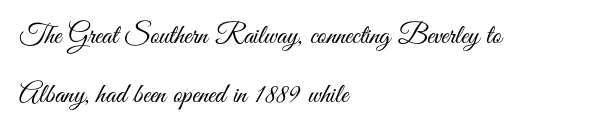
Is this a fixed-width face? No — the glyphs have proportional, varying widths. Regarding serifs, this sample does without them. Underline: absent. Is this a heavy cut? Hardly; it is regular or lighter. Widely set lines give the paragraph a tall, airy silhouette.
